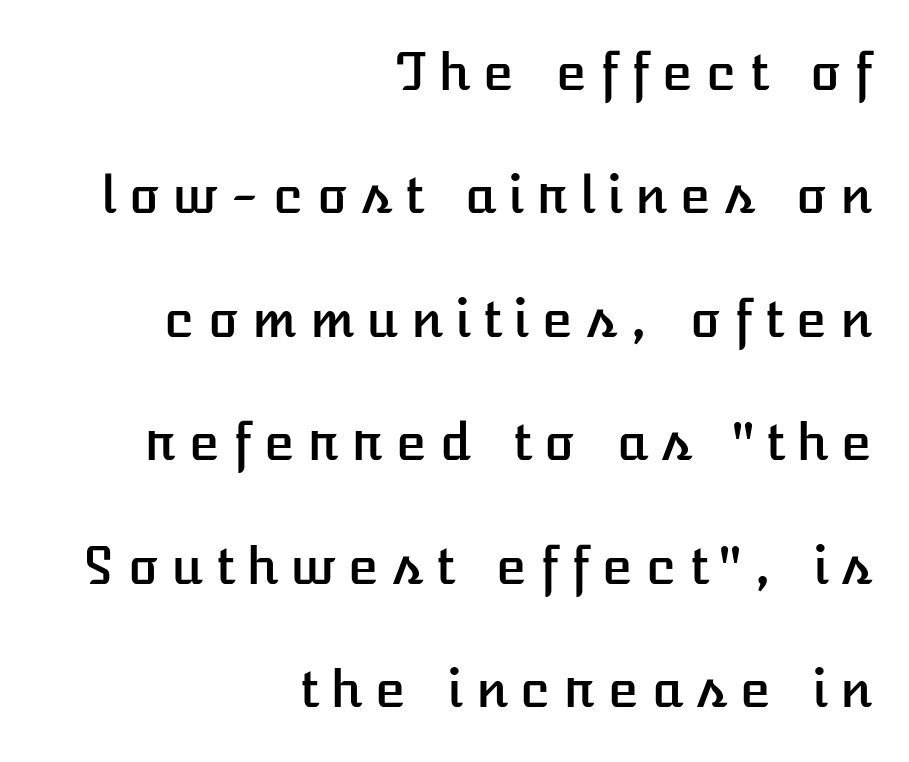
The image shows 51 px text type, upright; set right-aligned, loose line spacing (2.42x), unusually wide letter spacing (+0.24 em), not underlined; low stroke contrast and a medium x-height.
